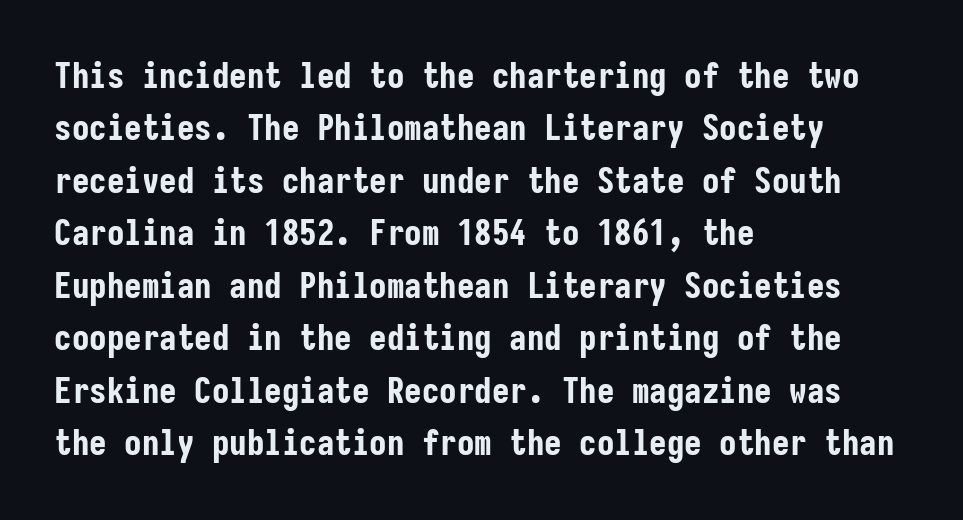
The letters carry no serifs — their stems end cleanly without finishing strokes. The text block is weighted toward the left margin, trailing off unevenly rightward. Spacing between characters is what you'd get straight out of the box. The letters stand upright; this is a roman face. The rendering uses typewriter-style spacing with identical character cells.
